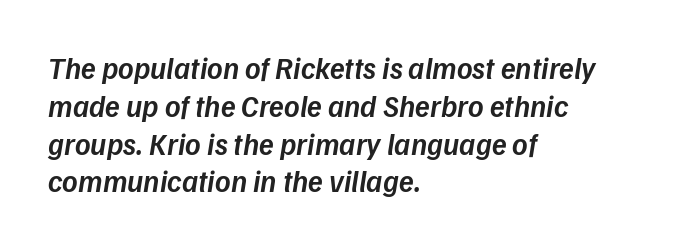
{"italic": "yes", "lean": "right", "slant_degrees": 9, "bold": "semi", "weight": "semibold", "width": "normal", "stroke_contrast": "low", "x_height": "medium", "monospaced": "no", "underline": "no", "align": "left", "line_spacing": "normal", "line_spacing_ratio": 1.26, "letter_spacing": "normal", "letter_spacing_em": 0.0, "glyph_px": 30}
